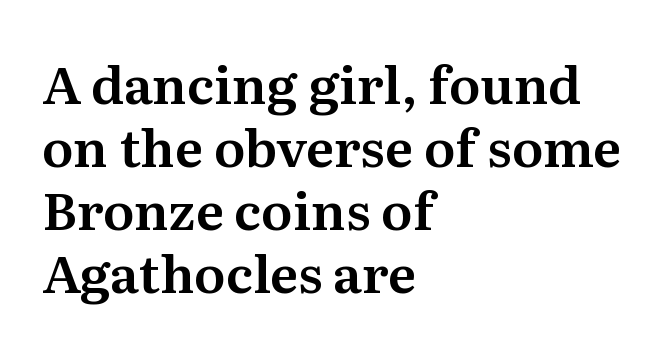
The image shows 52 px serif type, upright; set left-aligned, line spacing 1.21x, normal letter spacing, not underlined; medium stroke contrast and a medium x-height.
